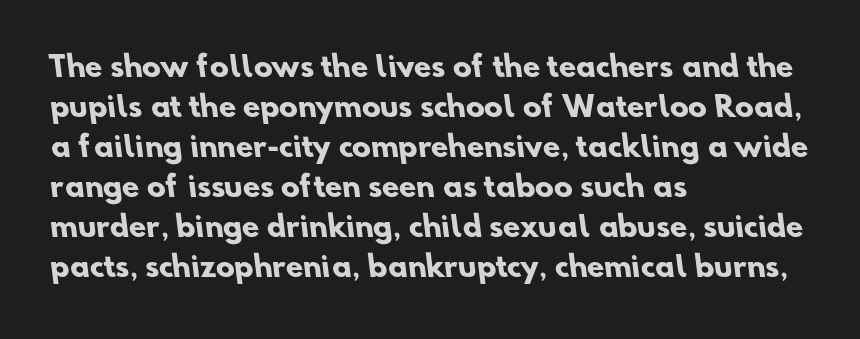
Plenty of ink on the page — the face is bold. Is this a fixed-width face? No — the glyphs have proportional, varying widths. The gaps between neighbouring characters are ordinary and unremarkable. These lines are set flush left with a ragged right edge. Each new line begins a customary step beneath the previous one. The specimen omits any rule beneath the text block's lines.
